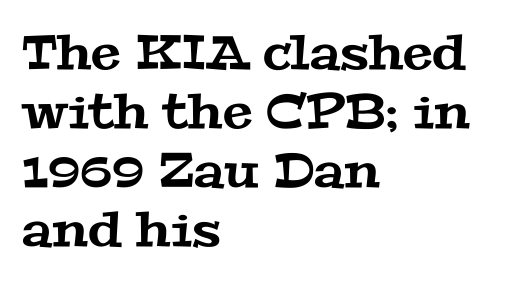
Q: Is the typeface a serif or a sans-serif typeface? A: Serif.
Q: Is the text underlined? A: No.
Q: How is the paragraph aligned? A: Left-aligned.
Q: Is the spacing between letters normal or unusually wide? A: Normal.
Q: Width (condensed, normal, or wide)? A: Wide.
Q: Stroke contrast? A: Medium.
Q: x-height? A: Medium.
Q: Monospaced? A: No.
